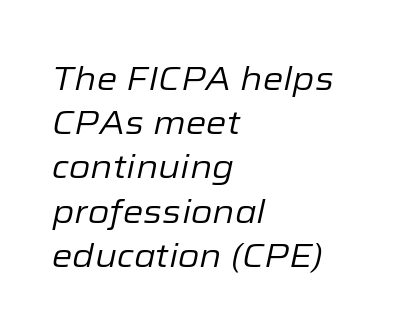
{"italic": "yes", "lean": "right", "slant_degrees": 12, "bold": "no", "weight": "regular", "width": "normal", "stroke_contrast": "low", "x_height": "medium", "monospaced": "no", "underline": "no", "align": "left", "line_spacing": "normal", "line_spacing_ratio": 1.34, "letter_spacing": "normal", "letter_spacing_em": 0.0, "glyph_px": 33}
